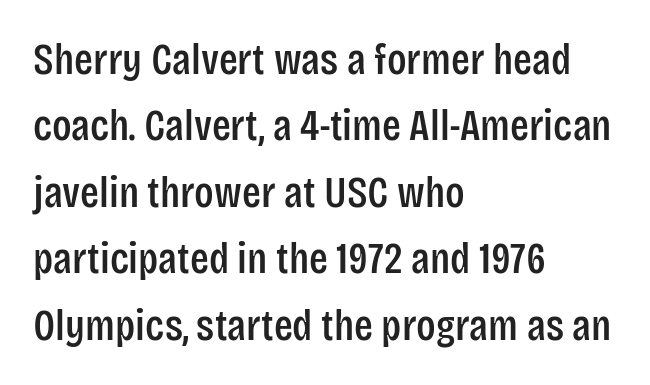
{"serif": "no", "italic": "no", "width": "condensed", "stroke_contrast": "low", "x_height": "large", "monospaced": "no", "underline": "no", "align": "left", "line_spacing": "normal", "line_spacing_ratio": 1.51, "letter_spacing": "normal", "letter_spacing_em": 0.0, "glyph_px": 44}
